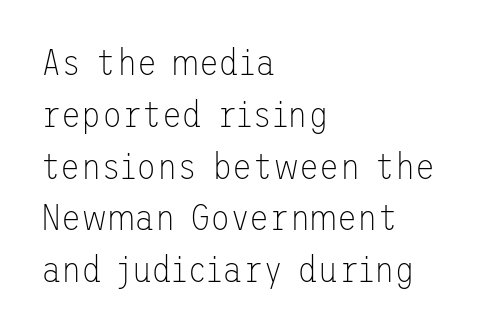
Q: Is the text bold? A: No.
Q: Is the text italic (slanted)? A: No, it is upright.
Q: Is the typeface a serif or a sans-serif typeface? A: Sans-serif.
Q: Is the text underlined? A: No.
Q: How is the paragraph aligned? A: Left-aligned.
Q: Is the spacing between letters normal or unusually wide? A: Normal.
Q: Is the spacing between lines tight, normal or loose? A: Normal.
Q: Width (condensed, normal, or wide)? A: Normal.
Q: Stroke contrast? A: Low.
Q: x-height? A: Medium.
